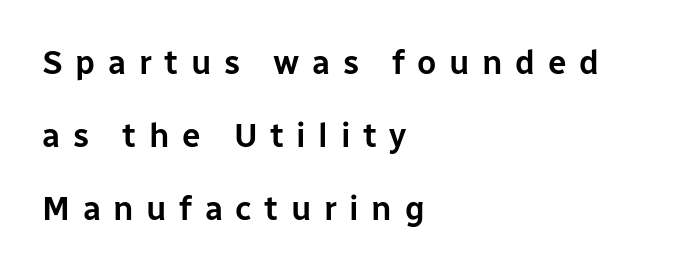
{"serif": "no", "italic": "no", "width": "normal", "stroke_contrast": "low", "x_height": "medium", "monospaced": "no", "underline": "no", "align": "left", "line_spacing": "loose", "line_spacing_ratio": 2.21, "letter_spacing": "wide", "letter_spacing_em": 0.38, "glyph_px": 33}
